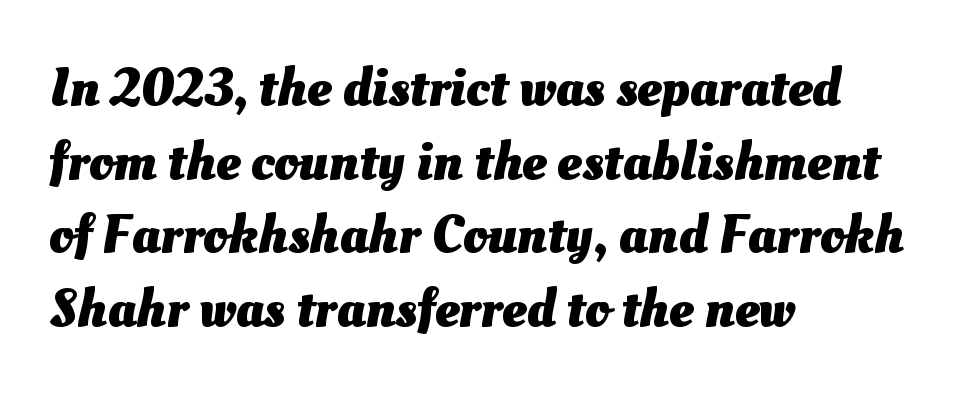
{"bold": "yes", "weight": "heavy", "width": "normal", "stroke_contrast": "medium", "x_height": "small", "monospaced": "no", "underline": "no", "align": "left", "line_spacing": "normal", "line_spacing_ratio": 1.34, "letter_spacing": "normal", "letter_spacing_em": 0.0, "glyph_px": 55}
